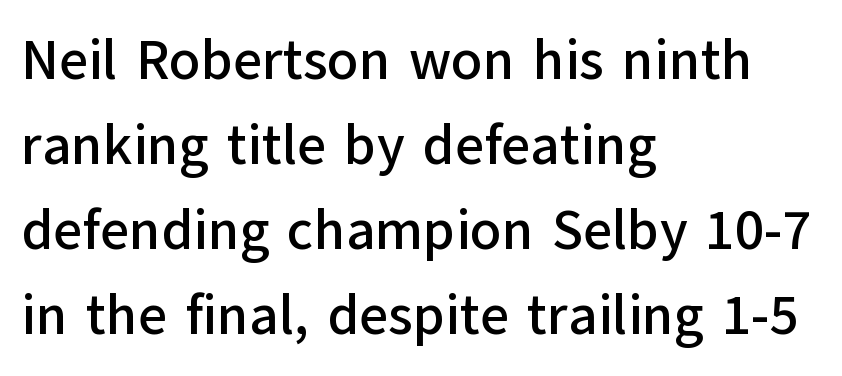
The image shows 56 px sans-serif type, upright; set left-aligned, normal line spacing (1.52x), normal letter spacing, not underlined; low stroke contrast and a medium x-height.
